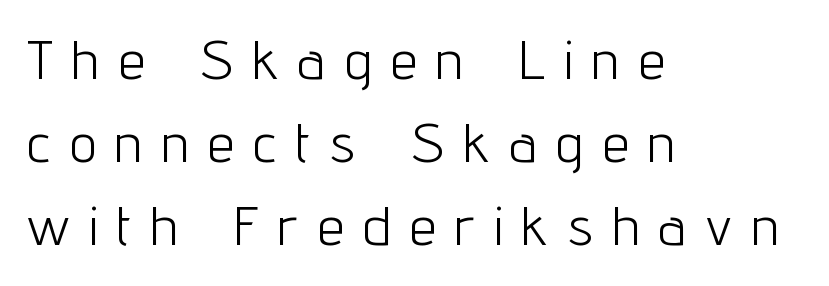
{"serif": "no", "italic": "no", "bold": "no", "weight": "light", "width": "condensed", "stroke_contrast": "low", "x_height": "medium", "monospaced": "no", "underline": "no", "align": "left", "line_spacing": "normal", "line_spacing_ratio": 1.54, "letter_spacing": "wide", "letter_spacing_em": 0.37, "glyph_px": 54}
